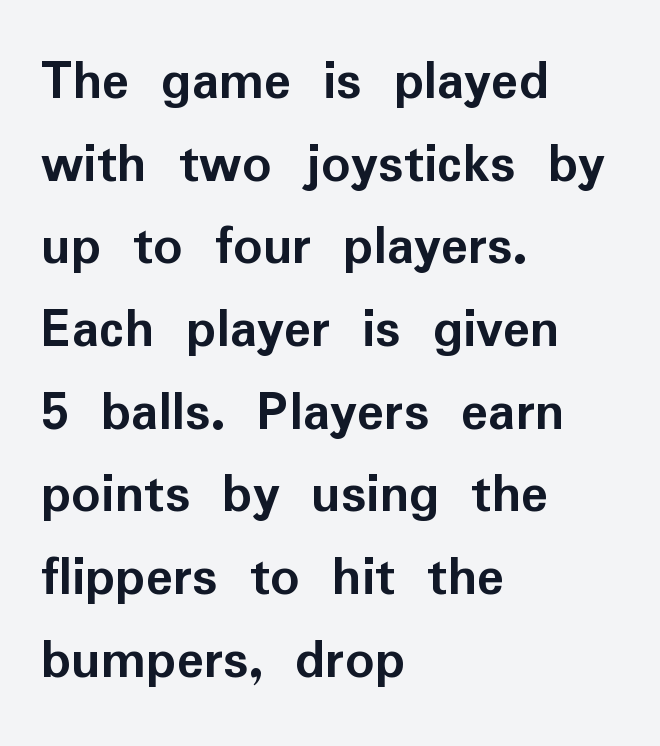
Q: Is the text bold? A: Yes.
Q: Is the text italic (slanted)? A: No, it is upright.
Q: Is the typeface a serif or a sans-serif typeface? A: Sans-serif.
Q: Is the text underlined? A: No.
Q: How is the paragraph aligned? A: Left-aligned.
Q: Is the spacing between letters normal or unusually wide? A: Normal.
Q: Is the spacing between lines tight, normal or loose? A: Normal.
Q: Width (condensed, normal, or wide)? A: Normal.
Q: Stroke contrast? A: Low.
Q: x-height? A: Medium.
Q: Monospaced? A: No.
